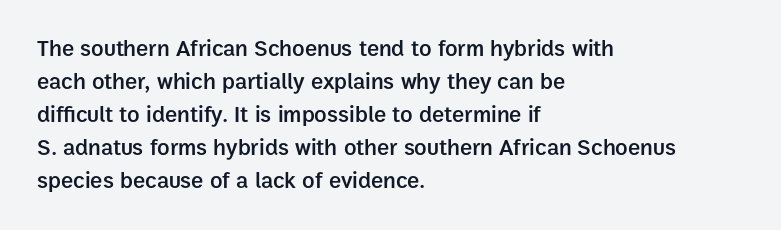
The space beneath each line is pristine and unruled. This rendering leaves character spacing at its baseline value. Designer's note — italics off, roman on. Leftover space on each line is placed entirely after the last word.
